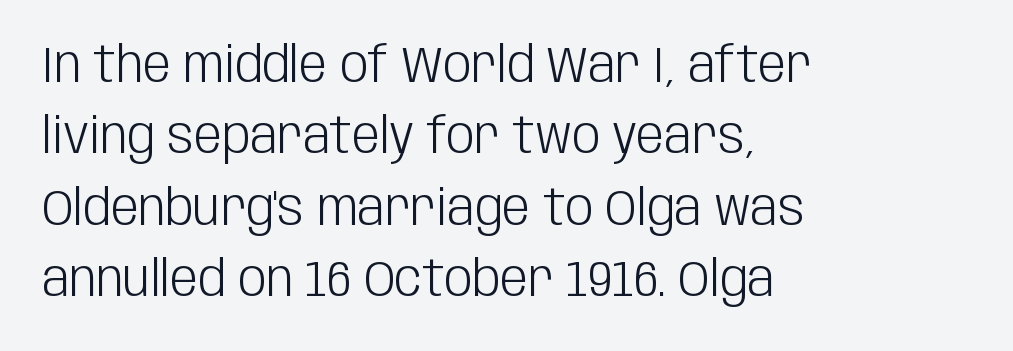
The passage shown is typeset with a sans-serif family. Lines of text with bare space underneath. A roman cut, with each character standing at attention. Is this a heavy cut? Hardly; it is regular or lighter. You could call the tracking neutral — neither tight nor loose.
